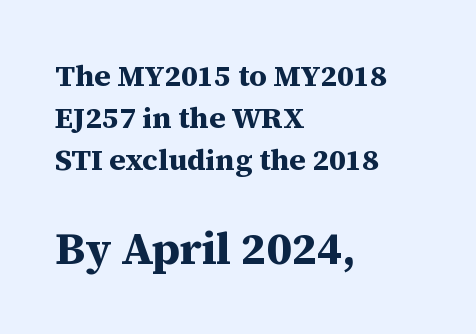
Proportional: the letters do not fall into vertical columns. Check where the strokes stop: tiny serifs finish them off. The designer left line spacing at the default. This rendering features lettering with no underline. Is the lower block the larger one? Yes — the lower block carries the bigger type. In terms of weight, the rendering is a true, heavy bold.
